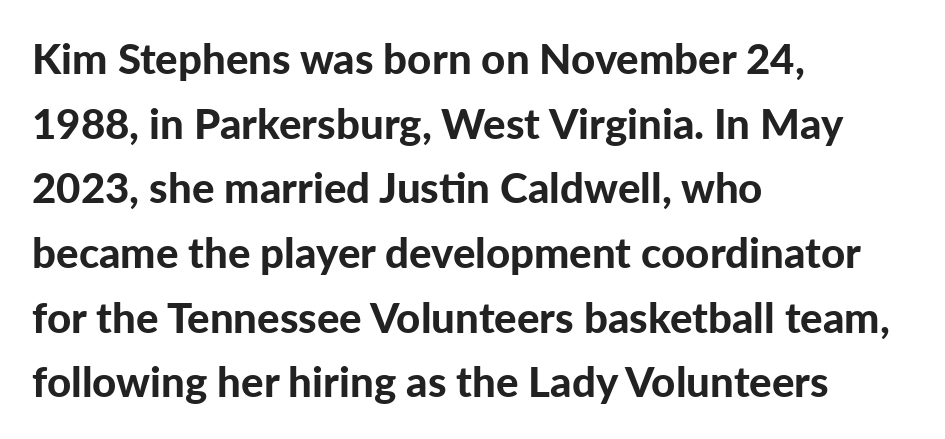
Does the lettering tilt? It doesn't — this is upright. Each new line begins a customary step beneath the previous one. Each line starts at the same left margin while the right side varies. Every letter is thick-stroked: bold, no question. Bare-footed words on every line.
